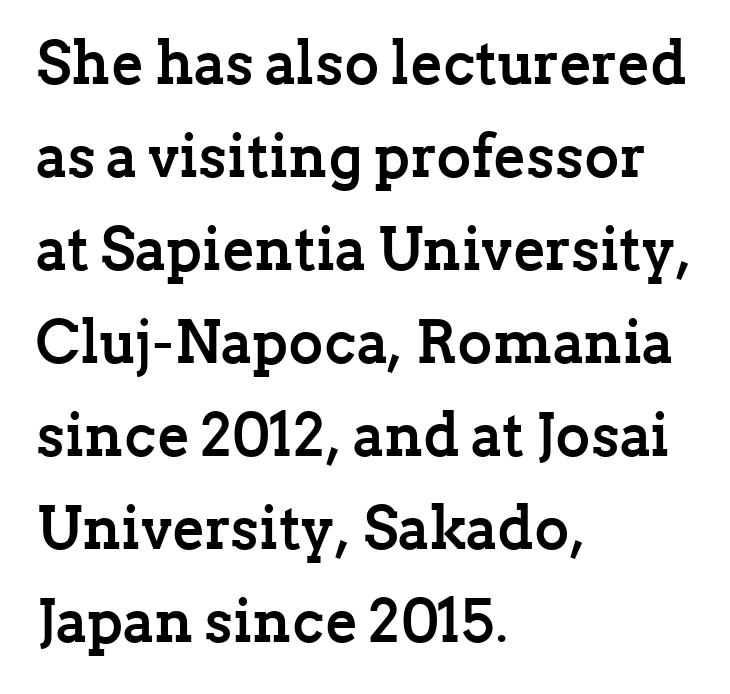
The image shows 60 px semibold serif type, upright; set left-aligned, normal line spacing (1.55x), normal letter spacing, not underlined; low stroke contrast and a medium x-height.
